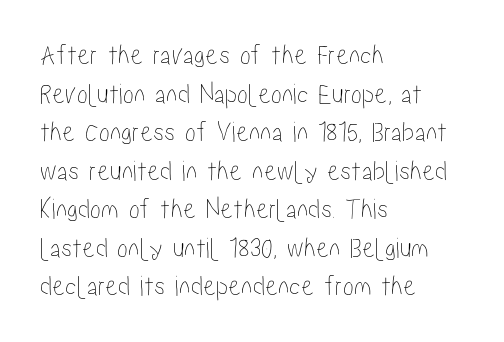
Q: Is the text italic (slanted)? A: No, it is upright.
Q: Is the text underlined? A: No.
Q: How is the paragraph aligned? A: Left-aligned.
Q: Is the spacing between letters normal or unusually wide? A: Normal.
Q: Is the spacing between lines tight, normal or loose? A: Normal.
Q: Width (condensed, normal, or wide)? A: Condensed.
Q: Stroke contrast? A: Low.
Q: x-height? A: Medium.
Q: Monospaced? A: No.
